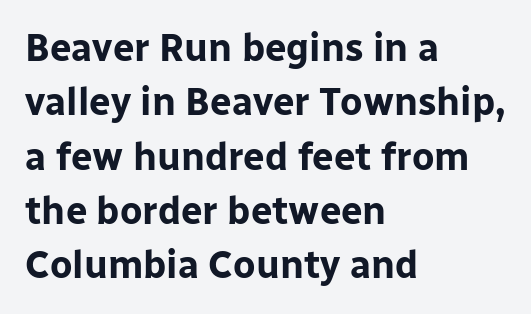
Note the varied advance widths — an 'i' is clearly narrower than an 'm'. The passage is arranged the way most books set body copy — flush left. You can tell from the bare stems that sans-serif type was used. Characters remain perfectly vertical along every line.
